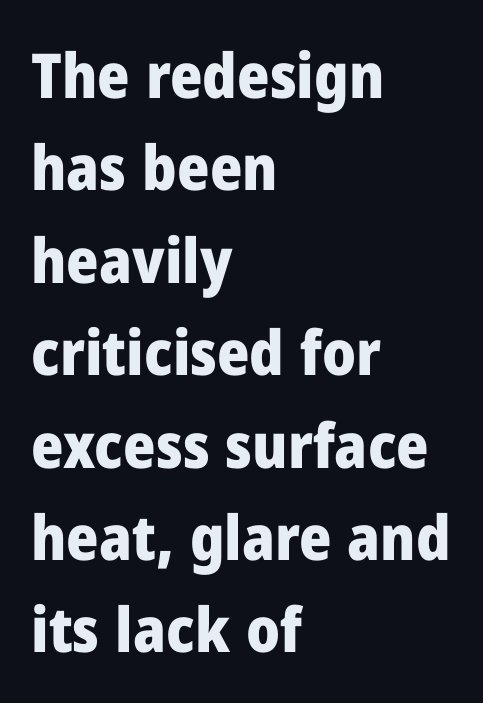
Q: Is the text bold? A: Yes.
Q: Is the text italic (slanted)? A: No, it is upright.
Q: Is the typeface a serif or a sans-serif typeface? A: Sans-serif.
Q: Is the text underlined? A: No.
Q: How is the paragraph aligned? A: Left-aligned.
Q: Is the spacing between letters normal or unusually wide? A: Normal.
Q: Is the spacing between lines tight, normal or loose? A: Normal.
Q: Width (condensed, normal, or wide)? A: Normal.
Q: Stroke contrast? A: Low.
Q: x-height? A: Medium.
Q: Monospaced? A: No.
